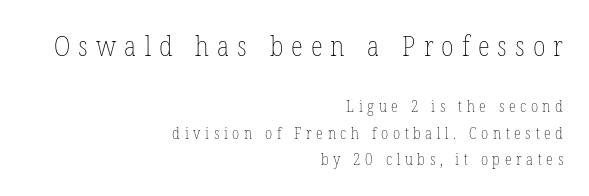
Q: Is the text bold? A: No.
Q: Is the text italic (slanted)? A: No, it is upright.
Q: Is the text underlined? A: No.
Q: How is the paragraph aligned? A: Right-aligned.
Q: Is the spacing between letters normal or unusually wide? A: Unusually wide.
Q: Is the spacing between lines tight, normal or loose? A: Normal.
Q: Which block of text is set in a larger size, the first (top) or the second (bottom)? A: The first (top) one.
Q: Width (condensed, normal, or wide)? A: Condensed.
Q: Stroke contrast? A: Low.
Q: x-height? A: Medium.
Q: Monospaced? A: No.
